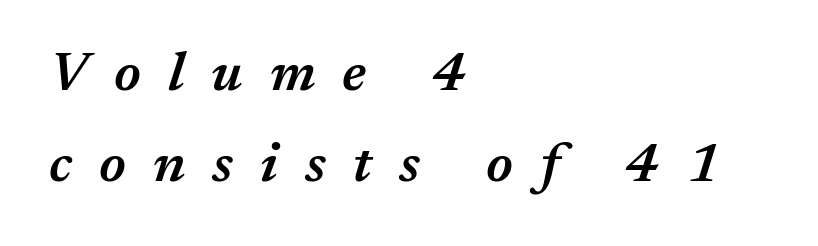
{"italic": "yes", "lean": "right", "slant_degrees": 17, "bold": "semi", "weight": "semibold", "width": "normal", "stroke_contrast": "medium", "x_height": "medium", "monospaced": "no", "underline": "no", "align": "left", "line_spacing": "normal", "line_spacing_ratio": 1.66, "letter_spacing": "wide", "letter_spacing_em": 0.49, "glyph_px": 55}
